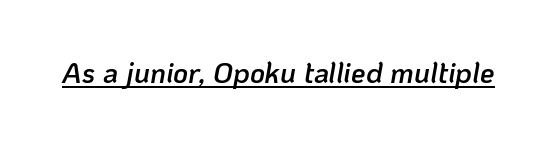
The image shows 29 px semibold type, italic (leaning right); set normal letter spacing, underlined; low stroke contrast and a medium x-height.
